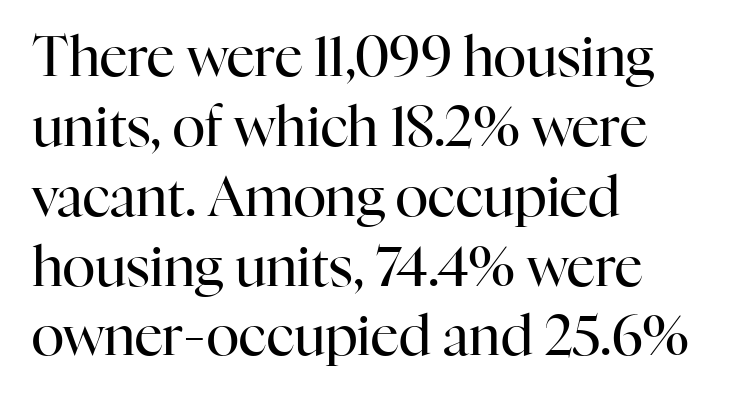
{"serif": "yes", "italic": "no", "bold": "no", "weight": "regular", "width": "normal", "stroke_contrast": "high", "x_height": "medium", "monospaced": "no", "underline": "no", "align": "left", "line_spacing": "normal", "line_spacing_ratio": 1.27, "letter_spacing": "normal", "letter_spacing_em": 0.0, "glyph_px": 55}
